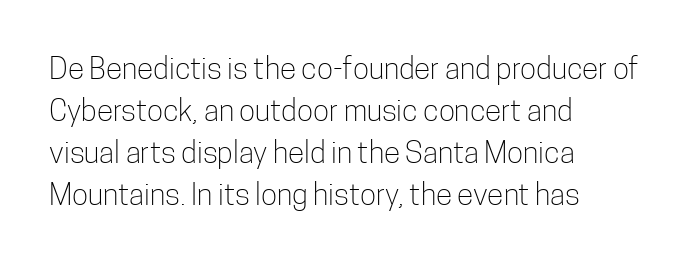
Spacing between characters is what you'd get straight out of the box. Think of a printed novel: that variable character pitch is what you see here. Quick note: not italic, upright. A classic flush-left, rag-right setting is used for this passage. Are there feet on the stems? There aren't — it's a sans.
